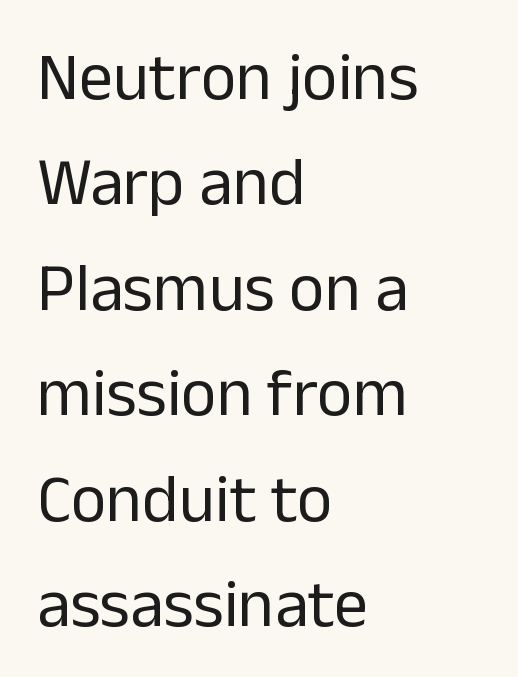
Does the lettering tilt? It doesn't — this is upright. Here the designer chose a conventional face with non-uniform glyph widths. This is not heavy type; no bold has been used. Examine the stroke ends and you'll find no serifs.
